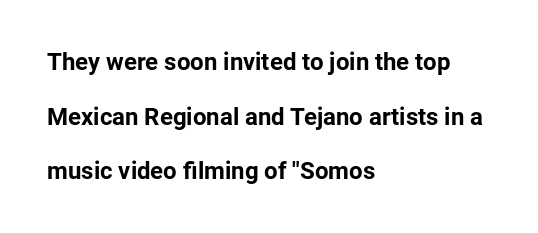
In terms of posture, this sample is upright. A typesetter would call this zero additional tracking. In terms of leading, this rendering errs on the spacious side. Check under the words: just untouched page. You'd pick this weight for a headline — it's a proper bold.
